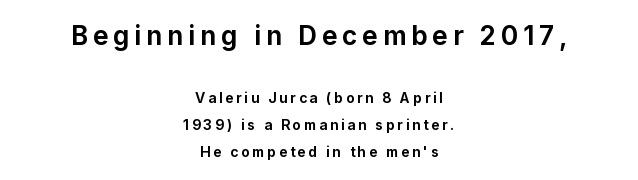
{"italic": "no", "bold": "yes", "underline": "no", "align": "center", "line_spacing": "loose", "line_spacing_ratio": 1.91, "larger_block": "first", "size_ratio": 1.86, "glyph_px": 26}
